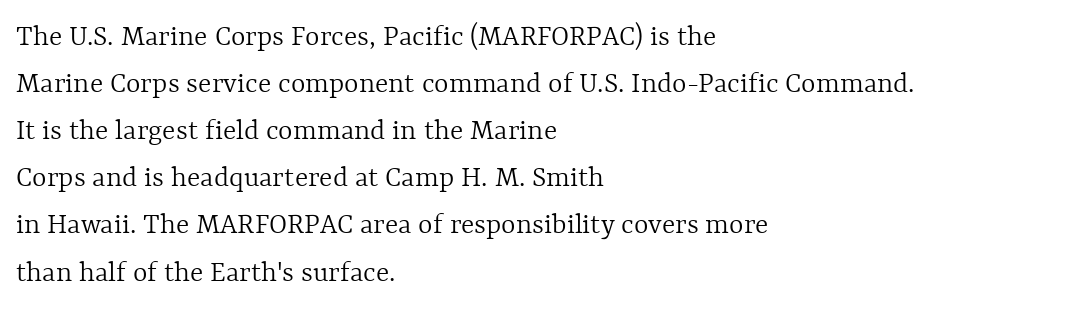
The image shows 31 px light type, upright; set left-aligned, normal line spacing (1.52x), normal letter spacing, not underlined; a medium x-height.
